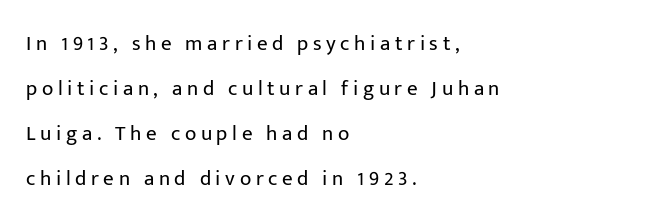
These lines are set flush left with a ragged right edge. The passage shown has open, widely tracked lettering throughout. Caption: face not bold, strokes unweighted. The rendering uses a large line-height, opening up the rows.
